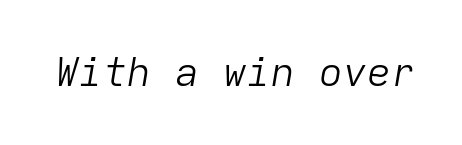
The image shows 40 px light type, italic (leaning right), monospaced; set normal letter spacing, not underlined; low stroke contrast and a medium x-height.
